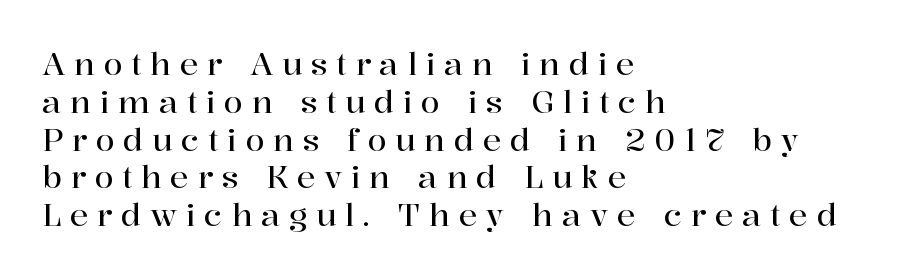
Q: Is the text italic (slanted)? A: No, it is upright.
Q: Is the typeface a serif or a sans-serif typeface? A: Serif.
Q: Is the text underlined? A: No.
Q: How is the paragraph aligned? A: Left-aligned.
Q: Is the spacing between letters normal or unusually wide? A: Unusually wide.
Q: Width (condensed, normal, or wide)? A: Normal.
Q: Stroke contrast? A: High.
Q: x-height? A: Medium.
Q: Monospaced? A: No.
